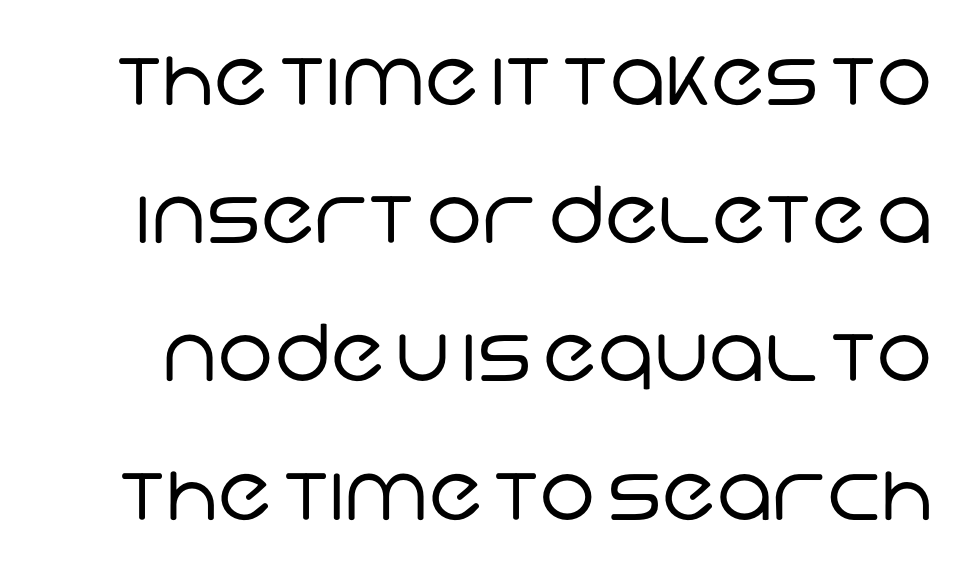
{"serif": "no", "bold": "no", "weight": "regular", "width": "normal", "stroke_contrast": "low", "x_height": "large", "monospaced": "no", "underline": "no", "line_spacing_ratio": 1.75, "letter_spacing": "normal", "letter_spacing_em": 0.0, "glyph_px": 79}
